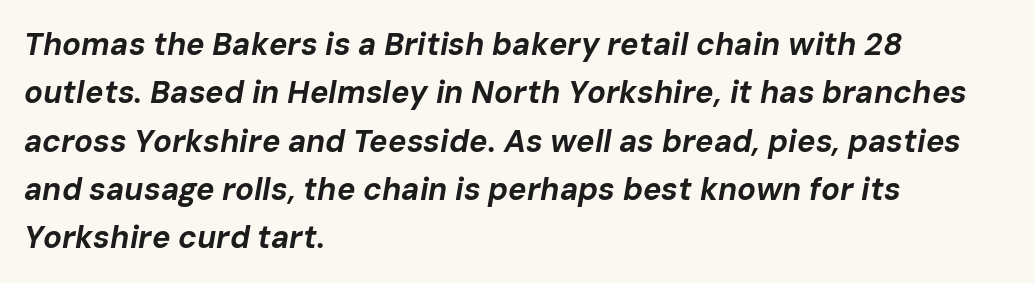
The image shows 31 px bold type, italic (leaning right); set left-aligned, normal line spacing (1.56x), normal letter spacing, not underlined; low stroke contrast and a medium x-height.
